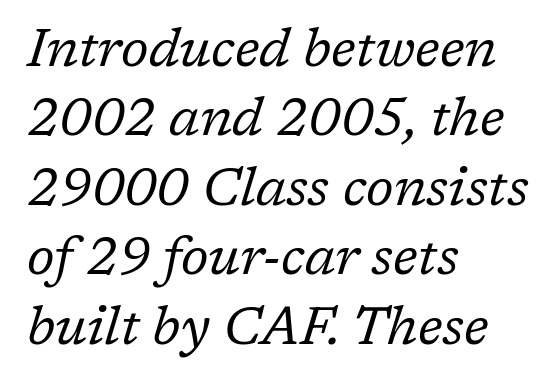
{"serif": "yes", "italic": "yes", "lean": "right", "slant_degrees": 17, "bold": "no", "weight": "regular", "width": "normal", "stroke_contrast": "low", "x_height": "medium", "monospaced": "no", "underline": "no", "align": "left", "line_spacing": "normal", "line_spacing_ratio": 1.31, "letter_spacing": "normal", "letter_spacing_em": 0.0, "glyph_px": 53}
